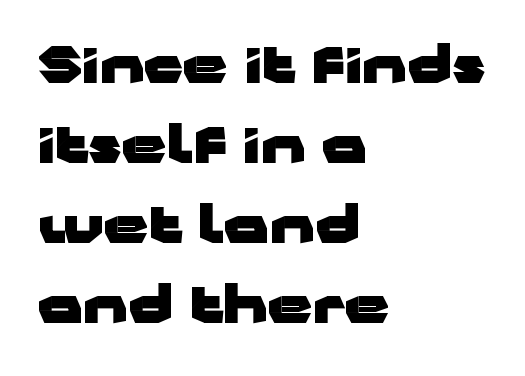
The image shows 50 px heavy, wide sans-serif type, upright; set left-aligned, normal line spacing (1.6x), normal letter spacing, not underlined; low stroke contrast and a medium x-height.
